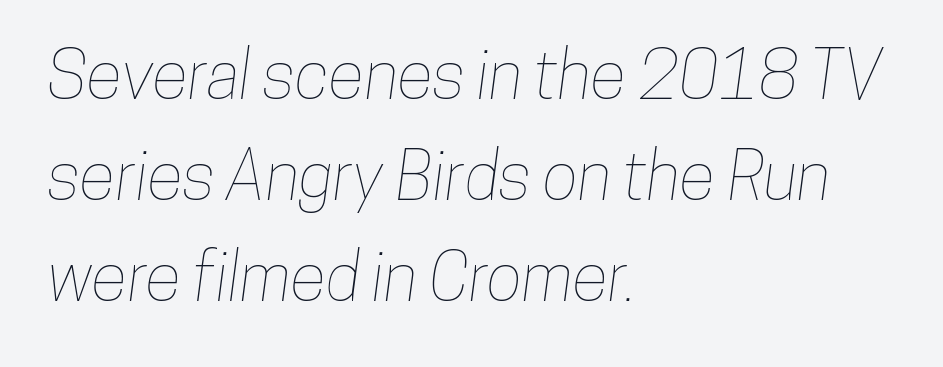
Q: Is the text underlined? A: No.
Q: How is the paragraph aligned? A: Left-aligned.
Q: Is the spacing between letters normal or unusually wide? A: Normal.
Q: Is the spacing between lines tight, normal or loose? A: Normal.
Q: Width (condensed, normal, or wide)? A: Condensed.
Q: Stroke contrast? A: Low.
Q: x-height? A: Medium.
Q: Monospaced? A: No.
